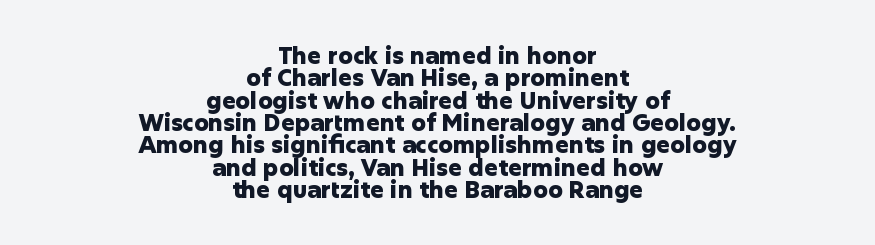
Q: Is the text bold? A: Yes.
Q: Is the text italic (slanted)? A: No, it is upright.
Q: Is the text underlined? A: No.
Q: How is the paragraph aligned? A: Centered.
Q: Is the spacing between letters normal or unusually wide? A: Normal.
Q: Is the spacing between lines tight, normal or loose? A: Tight.
